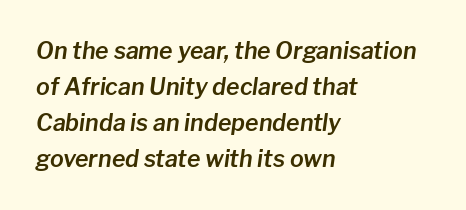
These lines keep a tight, regular rhythm from letter to letter. Unmarked baselines from the first word to the last. A normal amount of white space separates one row of letters from the next. The axis of the letterforms is tilted away from vertical. The compositor pushed each line to the left boundary.
